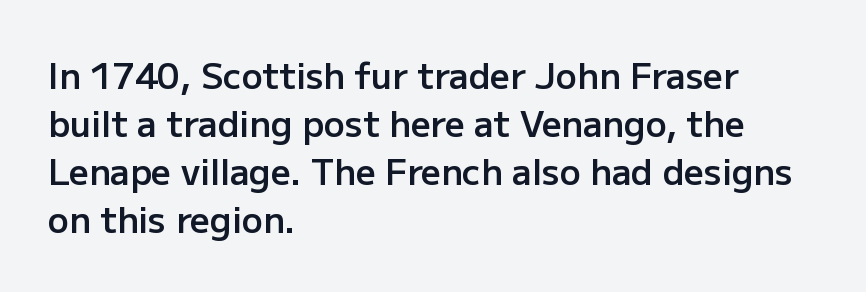
The specimen omits any rule beneath the text block's lines. Think of a printed novel: that variable character pitch is what you see here. I'd call this a sans setting — the letters go barefoot. No italicization has been applied; the sample stays upright. All the whitespace from short lines collects on the right. Baseline-to-baseline distance is the conventional proportion of letter height.
